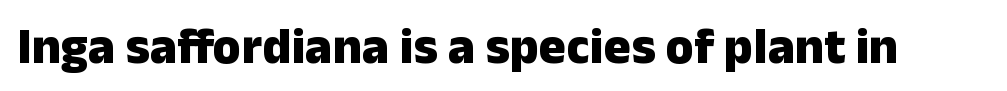
Style check: upright. Note the varied advance widths — an 'i' is clearly narrower than an 'm'. In terms of letterspacing, this is plain default setting. Has an underline been added? It has not. Is the type bold? Yes — the strokes are clearly thick and heavy. Nope, no serifs anywhere on these letters.
